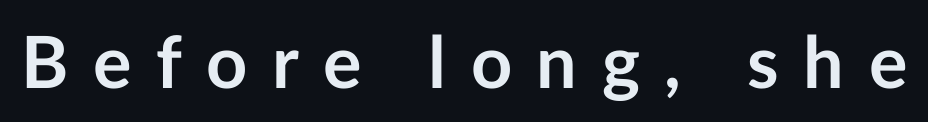
The image shows 72 px semibold sans-serif type, upright; set unusually wide letter spacing (+0.34 em), not underlined; low stroke contrast and a medium x-height.
